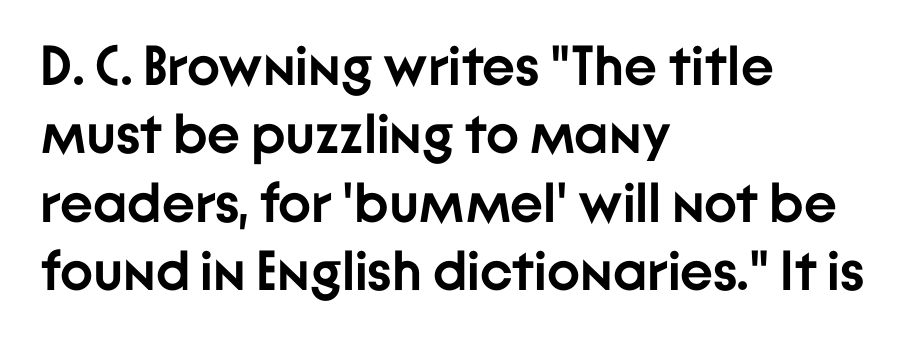
Q: Is the text bold? A: Yes.
Q: Is the text italic (slanted)? A: No, it is upright.
Q: Is the typeface a serif or a sans-serif typeface? A: Sans-serif.
Q: Is the text underlined? A: No.
Q: How is the paragraph aligned? A: Left-aligned.
Q: Is the spacing between letters normal or unusually wide? A: Normal.
Q: Width (condensed, normal, or wide)? A: Normal.
Q: Stroke contrast? A: Low.
Q: x-height? A: Medium.
Q: Monospaced? A: No.
